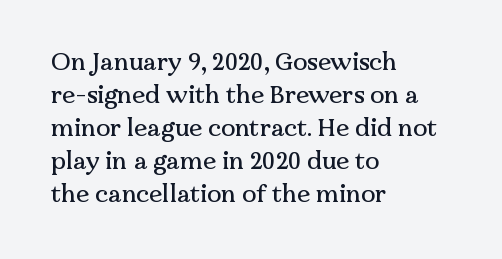
Q: Is the text italic (slanted)? A: No, it is upright.
Q: Is the text underlined? A: No.
Q: How is the paragraph aligned? A: Left-aligned.
Q: Is the spacing between letters normal or unusually wide? A: Normal.
Q: Is the spacing between lines tight, normal or loose? A: Normal.
